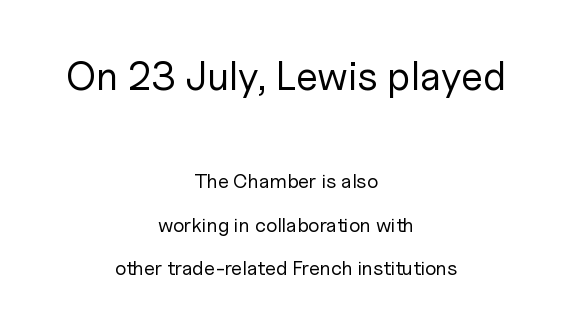
The image shows 40 px regular-weight sans-serif type, upright; set centered, loose line spacing (2.16x), normal letter spacing, not underlined; the first (top) block is 2.0x larger; low stroke contrast and a medium x-height.
